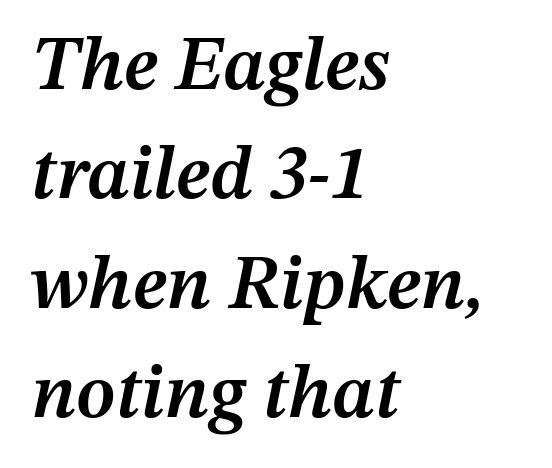
Q: Is the text bold? A: Semi-bold.
Q: Is the text italic (slanted)? A: Yes, it leans right by about 12 degrees.
Q: Is the text underlined? A: No.
Q: How is the paragraph aligned? A: Left-aligned.
Q: Is the spacing between letters normal or unusually wide? A: Normal.
Q: Is the spacing between lines tight, normal or loose? A: Normal.
Q: Width (condensed, normal, or wide)? A: Normal.
Q: Stroke contrast? A: Medium.
Q: x-height? A: Medium.
Q: Monospaced? A: No.
